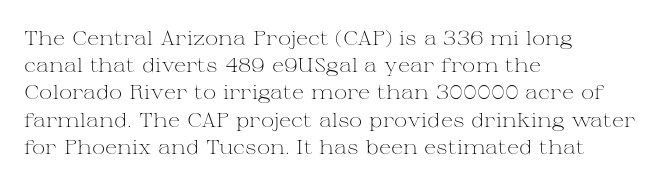
The text block is weighted toward the left margin, trailing off unevenly rightward. Summary of vertical rhythm: regular, with standard interline spacing. Spacing between characters is what you'd get straight out of the box. The letterforms sit at book weight or below.
